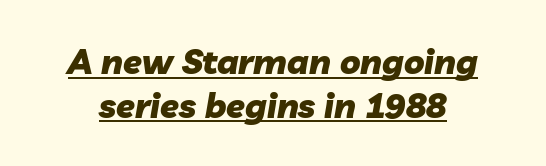
{"italic": "yes", "lean": "right", "slant_degrees": 10, "bold": "yes", "weight": "heavy", "width": "normal", "stroke_contrast": "low", "x_height": "medium", "monospaced": "no", "underline": "yes", "line_spacing": "normal", "line_spacing_ratio": 1.28, "letter_spacing": "normal", "letter_spacing_em": 0.0, "glyph_px": 34}
